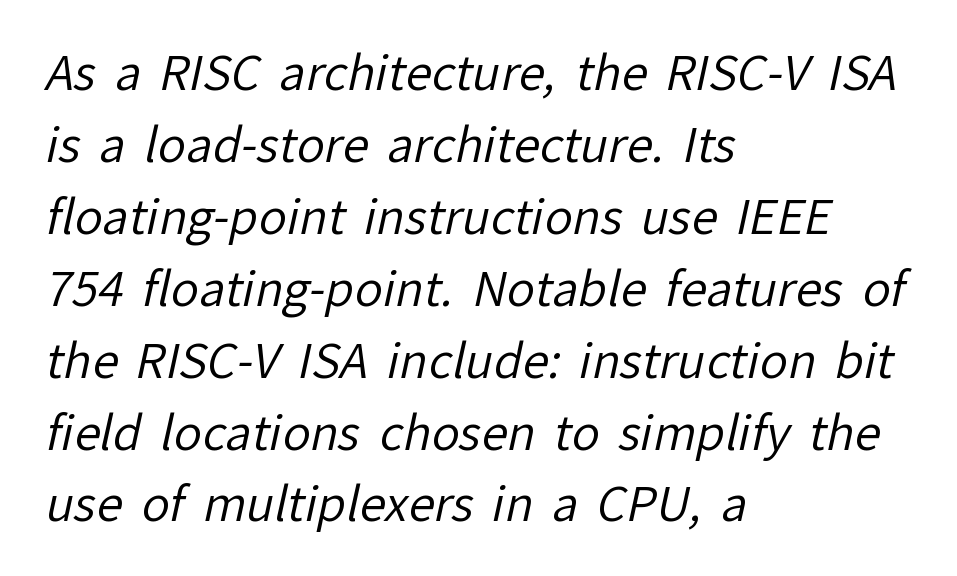
You could not count columns in this text — the font is proportionally spaced. Words float on clear page, feet unadorned. Standard letterfit; no display-style spreading of the glyphs. Baseline-to-baseline distance is the conventional proportion of letter height.
